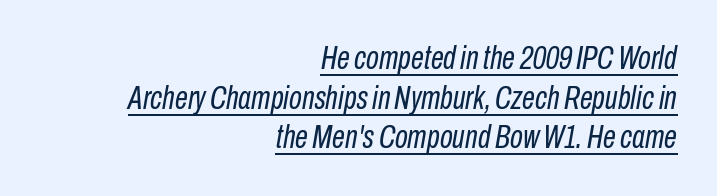
Spacing verdict: proportional, widths tailored to each character. Letter spacing: default. Descenders here cross a horizontal rule under the line. Compared with ordinary roman type, these characters are visibly tilted.
